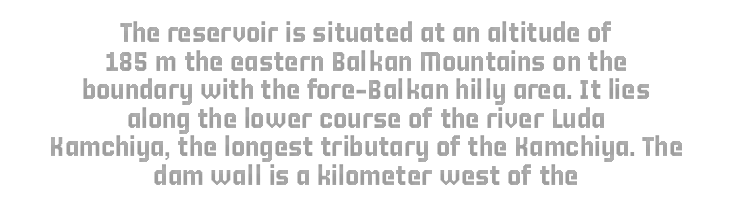
The image shows 27 px text type, upright; set centered, tight line spacing (1.06x), normal letter spacing, not underlined.
